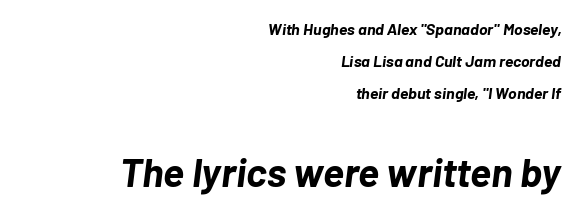
Slant detected: the letters are inclined. Compared with typical paragraphs, the rows here are farther apart. Size hierarchy here favors the trailing block over the leading one. Descenders are the only things crossing below the line. All the whitespace from short lines collects on the left. Proportional: the letters do not fall into vertical columns.
